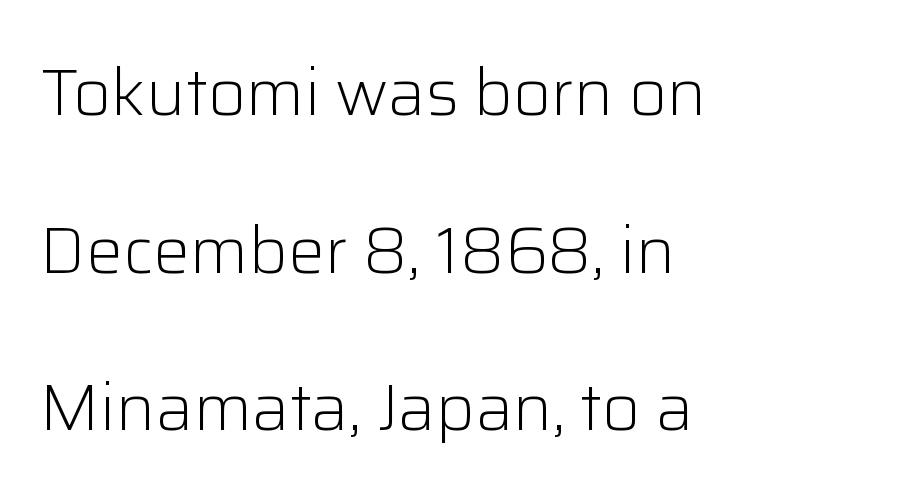
The image shows 66 px light sans-serif type, upright; set left-aligned, loose line spacing (2.39x), normal letter spacing, not underlined; low stroke contrast and a medium x-height.
